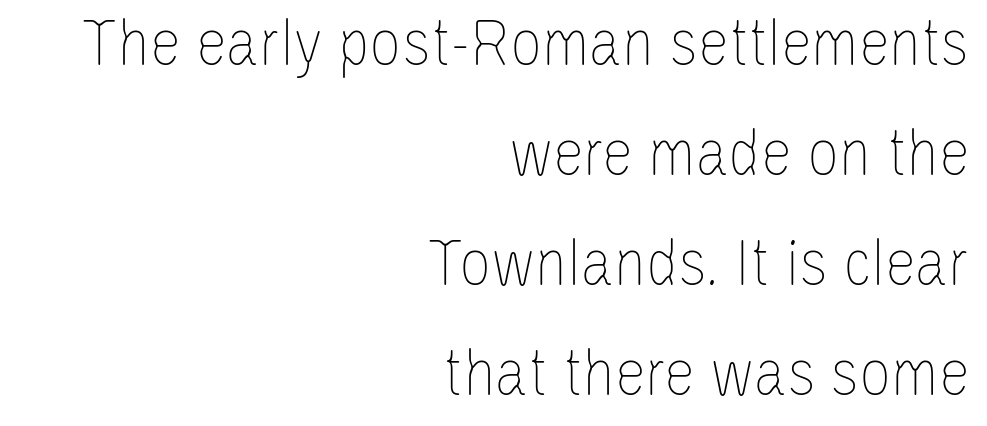
Character widths vary here, with narrow letters taking less room than wide ones. The face used here is rendered with its standard letterfit. Does the lettering tilt? It doesn't — this is upright. The passage shown is not underscored anywhere. A typesetter would call this leading conventional body-copy spacing. Alignment: flush right.
